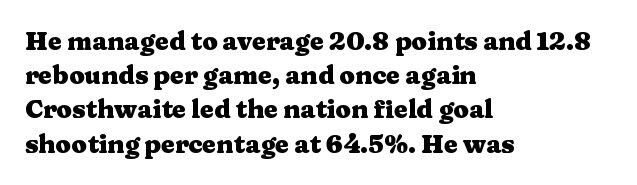
Q: Is the text bold? A: Yes.
Q: Is the text italic (slanted)? A: No, it is upright.
Q: Is the text underlined? A: No.
Q: How is the paragraph aligned? A: Left-aligned.
Q: Is the spacing between letters normal or unusually wide? A: Normal.
Q: Is the spacing between lines tight, normal or loose? A: Normal.
